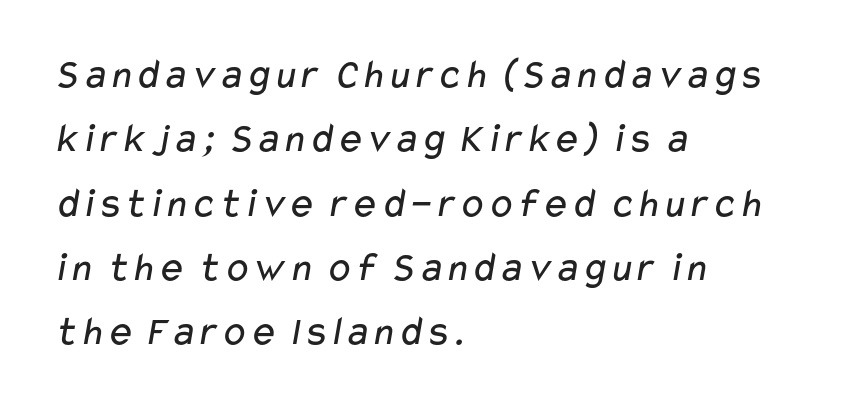
Stroke terminals: plain, sans-serif. Ink coverage per letter is moderate at most. This sample uses plain, unmodified letter spacing. Is this a fixed-width face? No — the glyphs have proportional, varying widths. Words float on clear page, feet unadorned. Vertically, the passage feels balanced, rows spaced as you'd expect.
